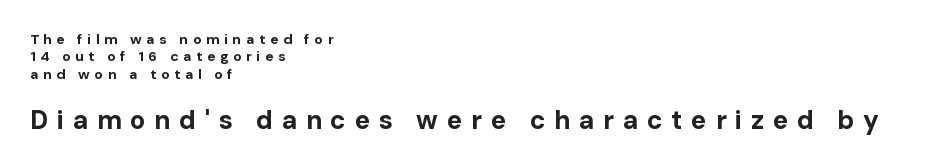
Posture: straight, roman, zero tilt. The typesetting leans heavy: a genuine bold. Here the glyphs are tracked loosely, breaking word shapes into spaced letters. Any mark beneath the type? The region is blank.
